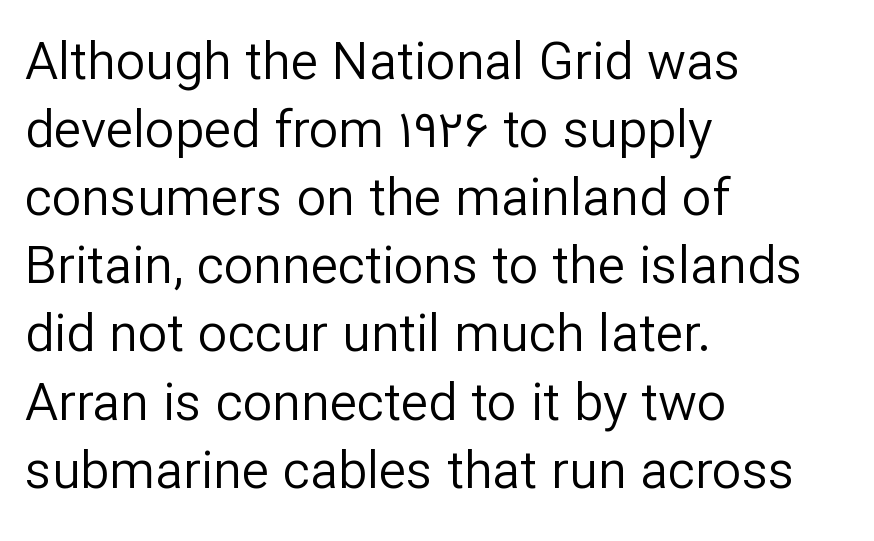
These lines stack with their left ends in a neat column. Students, note that the glyphs here touch the page at normal intervals. A bare baseline throughout the passage. Posture: straight, roman, zero tilt. The vertical gap from one line to the next is medium. The letters advance in unequal steps, a hallmark of proportional type.
